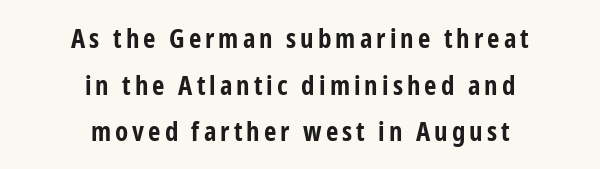
The string is rendered with underlining switched off. Compared with a flush-left layout, this one balances lines on the center instead. The face used here has the dense, thick strokes of a bold. Vertical strokes here are truly vertical.
